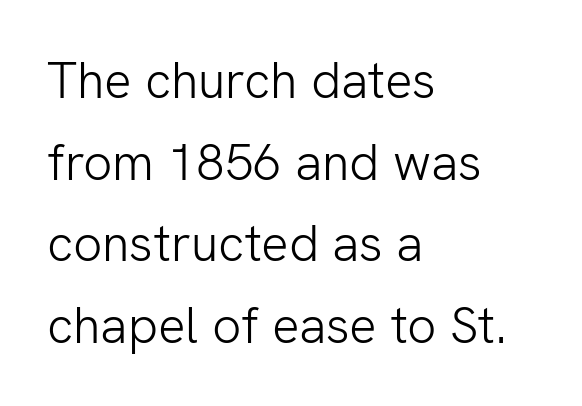
The image shows 51 px light sans-serif type, upright; set left-aligned, normal line spacing (1.6x), normal letter spacing, not underlined; low stroke contrast and a medium x-height.
